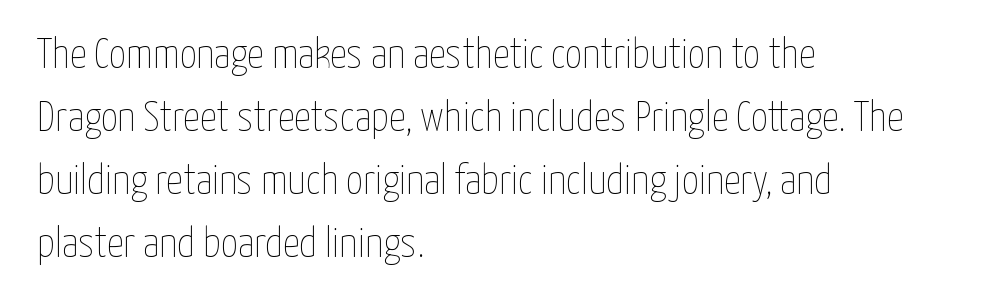
{"italic": "no", "bold": "no", "weight": "thin", "width": "condensed", "stroke_contrast": "low", "x_height": "medium", "monospaced": "no", "underline": "no", "align": "left", "line_spacing": "normal", "line_spacing_ratio": 1.5, "letter_spacing": "normal", "letter_spacing_em": 0.0, "glyph_px": 42}
